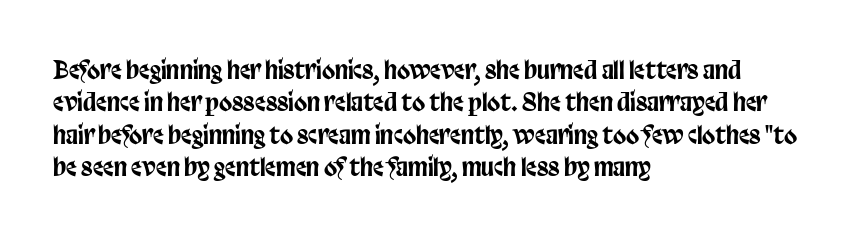
Q: Is the text italic (slanted)? A: No, it is upright.
Q: Is the text underlined? A: No.
Q: How is the paragraph aligned? A: Left-aligned.
Q: Is the spacing between letters normal or unusually wide? A: Normal.
Q: Is the spacing between lines tight, normal or loose? A: Normal.
